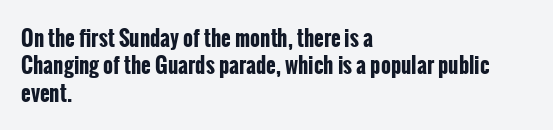
The image shows 21 px bold type, upright; set left-aligned, normal line spacing (1.3x), normal letter spacing, not underlined.
